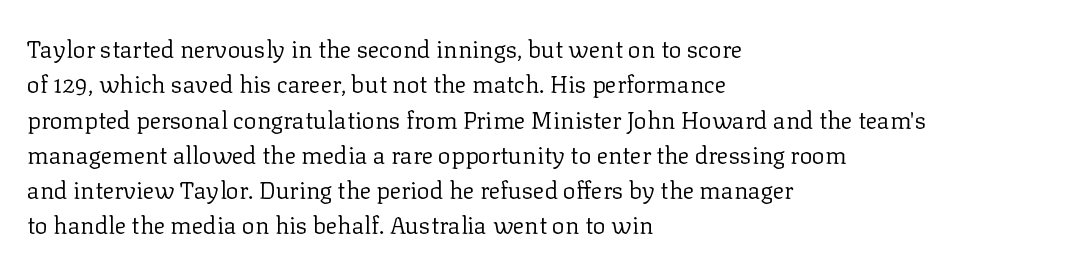
The image shows 24 px text type, upright; set left-aligned, normal line spacing (1.47x), normal letter spacing, not underlined.
